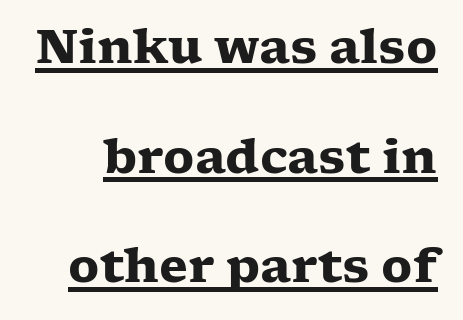
{"serif": "yes", "italic": "no", "bold": "yes", "weight": "heavy", "width": "wide", "stroke_contrast": "low", "x_height": "medium", "monospaced": "no", "underline": "yes", "line_spacing": "loose", "line_spacing_ratio": 2.33, "letter_spacing": "normal", "letter_spacing_em": 0.0, "glyph_px": 47}
